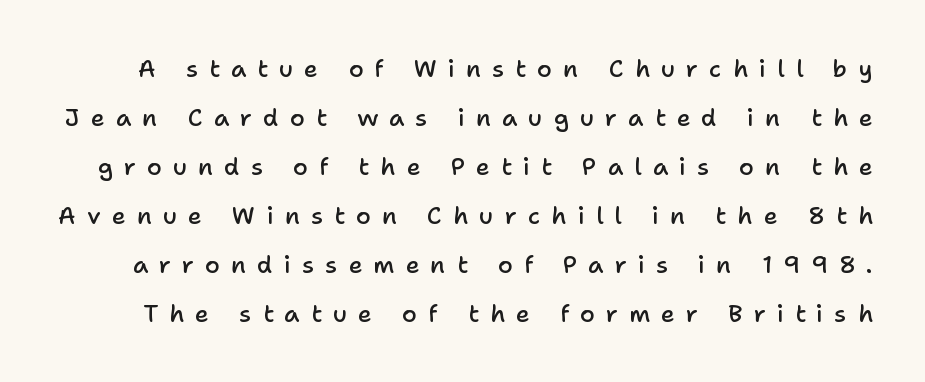
Q: Is the text bold? A: Semi-bold.
Q: Is the text italic (slanted)? A: No, it is upright.
Q: Is the text underlined? A: No.
Q: Is the spacing between letters normal or unusually wide? A: Unusually wide.
Q: Is the spacing between lines tight, normal or loose? A: Loose.
